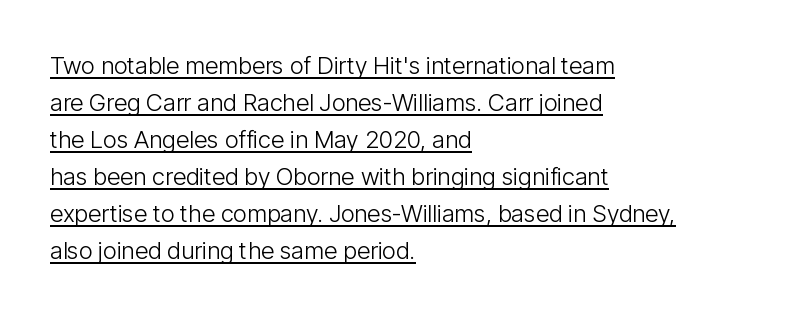
The image shows 24 px text type, upright; set left-aligned, normal line spacing (1.54x), normal letter spacing, underlined.
